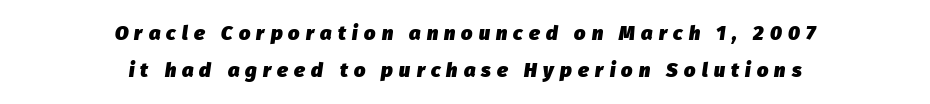
{"italic": "yes", "lean": "right", "slant_degrees": 8, "bold": "yes", "underline": "no", "align": "center", "line_spacing_ratio": 1.85, "letter_spacing": "wide", "letter_spacing_em": 0.31, "glyph_px": 20}
